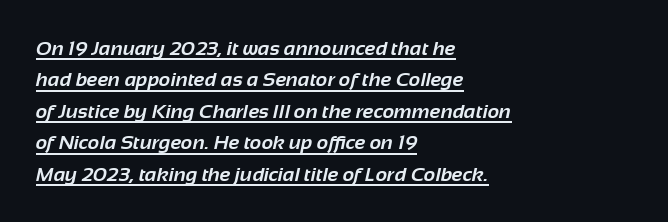
Q: Is the text bold? A: Yes.
Q: Is the text underlined? A: Yes.
Q: How is the paragraph aligned? A: Left-aligned.
Q: Is the spacing between letters normal or unusually wide? A: Normal.
Q: Is the spacing between lines tight, normal or loose? A: Normal.
